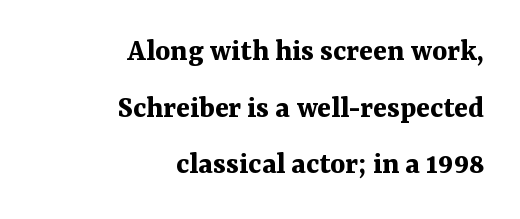
Each letter keeps its own natural width here, so spacing adapts to shape. Is the block centered? No — it sits flush against the right margin. Bold? Absolutely — the strokes are thick and heavy. Little horizontal feet cap the strokes, marking this as serif type. Underline: absent. The type sits square on the baseline with zero lean.
